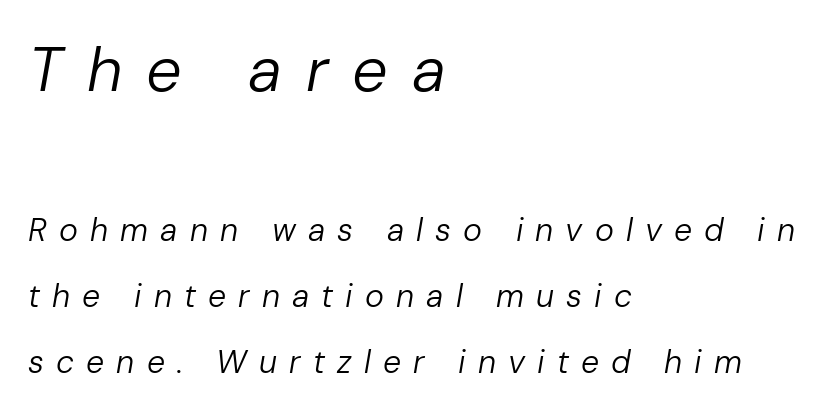
The image shows 63 px regular-weight type, italic (leaning right); set left-aligned, loose line spacing (2.07x), unusually wide letter spacing (+0.38 em), not underlined; the first (top) block is 1.97x larger; low stroke contrast and a medium x-height.
